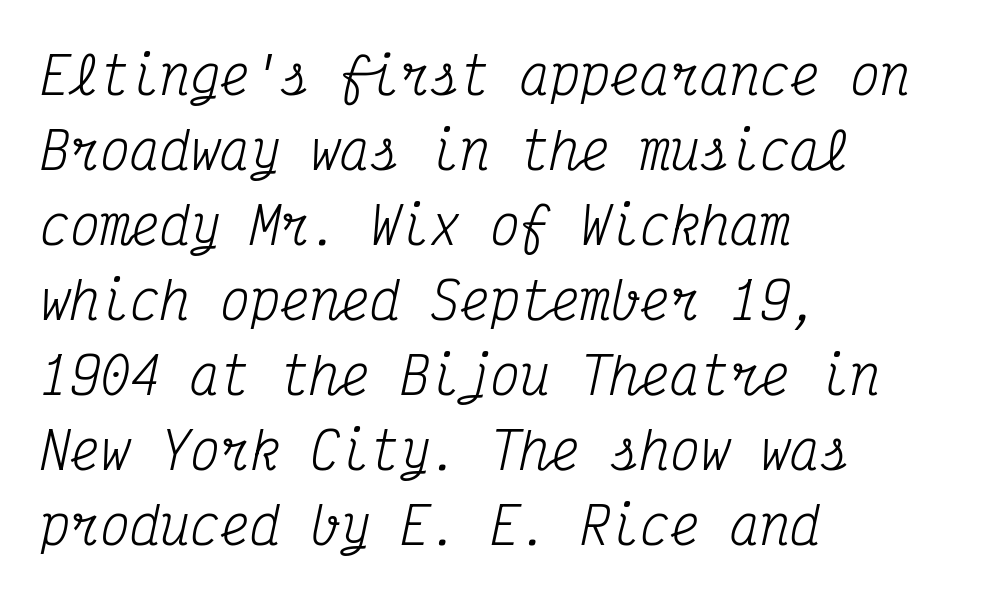
{"serif": "yes", "italic": "yes", "lean": "right", "slant_degrees": 12, "bold": "no", "weight": "regular", "width": "condensed", "stroke_contrast": "medium", "x_height": "medium", "monospaced": "yes", "underline": "no", "align": "left", "line_spacing": "normal", "line_spacing_ratio": 1.5, "letter_spacing": "normal", "letter_spacing_em": 0.0, "glyph_px": 50}
